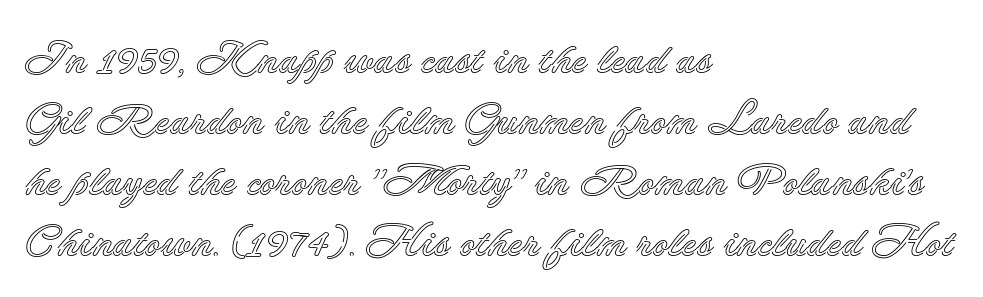
Q: Is the text italic (slanted)? A: Yes.
Q: Is the text underlined? A: No.
Q: How is the paragraph aligned? A: Left-aligned.
Q: Is the spacing between letters normal or unusually wide? A: Normal.
Q: Is the spacing between lines tight, normal or loose? A: Normal.
Q: Width (condensed, normal, or wide)? A: Normal.
Q: x-height? A: Small.
Q: Monospaced? A: No.
